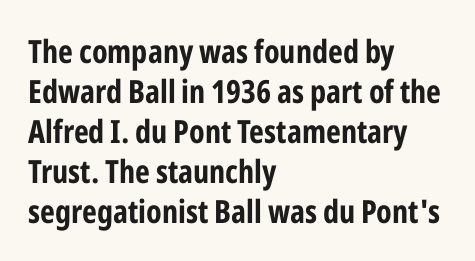
Q: Is the text bold? A: Yes.
Q: Is the text italic (slanted)? A: No, it is upright.
Q: Is the typeface a serif or a sans-serif typeface? A: Sans-serif.
Q: Is the text underlined? A: No.
Q: How is the paragraph aligned? A: Left-aligned.
Q: Is the spacing between letters normal or unusually wide? A: Normal.
Q: Is the spacing between lines tight, normal or loose? A: Normal.
Q: Width (condensed, normal, or wide)? A: Condensed.
Q: Stroke contrast? A: Low.
Q: x-height? A: Medium.
Q: Monospaced? A: No.
